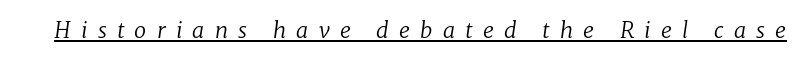
Q: Is the text bold? A: No.
Q: Is the text italic (slanted)? A: Yes, it leans right by about 8 degrees.
Q: Is the text underlined? A: Yes.
Q: Is the spacing between letters normal or unusually wide? A: Unusually wide.
